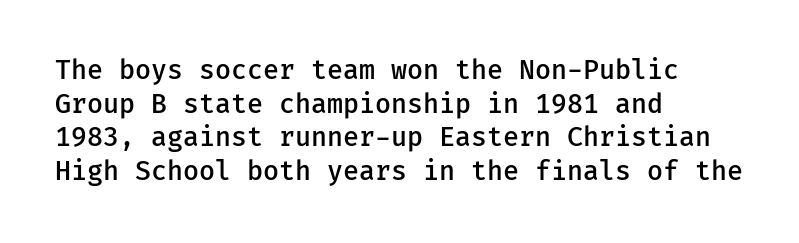
Q: Is the text bold? A: Semi-bold.
Q: Is the text italic (slanted)? A: No, it is upright.
Q: Is the text underlined? A: No.
Q: How is the paragraph aligned? A: Left-aligned.
Q: Is the spacing between letters normal or unusually wide? A: Normal.
Q: Is the spacing between lines tight, normal or loose? A: Normal.
